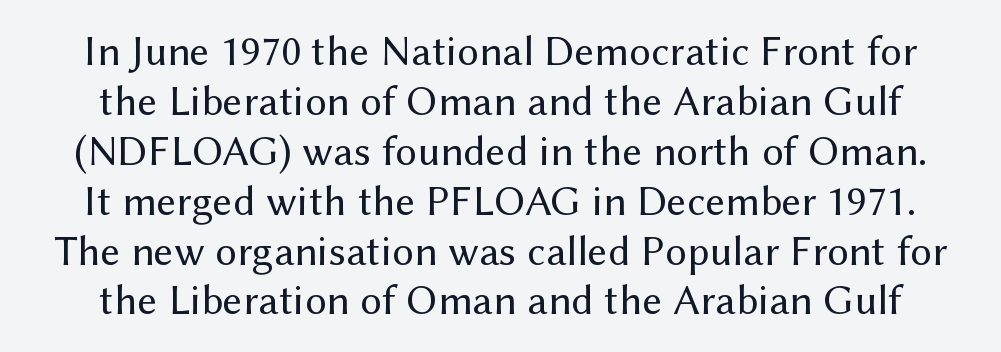
The passage shown is not underscored anywhere. These lines were composed using upright roman letters. Is this a fixed-width face? No — the glyphs have proportional, varying widths. There is no visible air inserted between adjacent glyphs. The letters carry no serifs — their stems end cleanly without finishing strokes. The letters look calm and open, with moderate or lighter stems.
